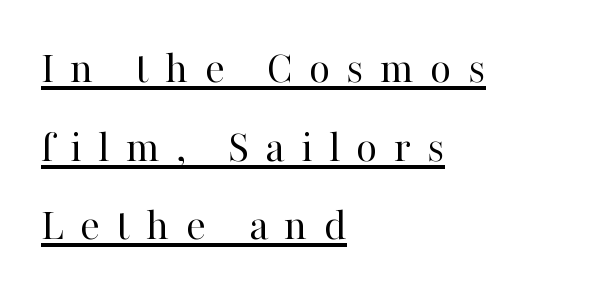
Q: Is the text bold? A: No.
Q: Is the text italic (slanted)? A: No, it is upright.
Q: Is the typeface a serif or a sans-serif typeface? A: Serif.
Q: Is the text underlined? A: Yes.
Q: How is the paragraph aligned? A: Left-aligned.
Q: Is the spacing between letters normal or unusually wide? A: Unusually wide.
Q: Width (condensed, normal, or wide)? A: Normal.
Q: Stroke contrast? A: High.
Q: x-height? A: Medium.
Q: Monospaced? A: No.
